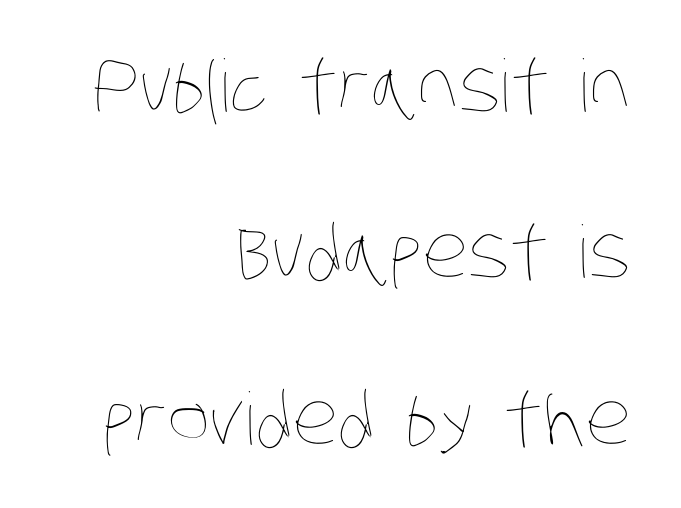
{"bold": "no", "weight": "thin", "width": "condensed", "stroke_contrast": "low", "x_height": "large", "monospaced": "no", "underline": "no", "align": "right", "line_spacing": "loose", "line_spacing_ratio": 2.31, "letter_spacing": "normal", "letter_spacing_em": 0.0, "glyph_px": 72}
